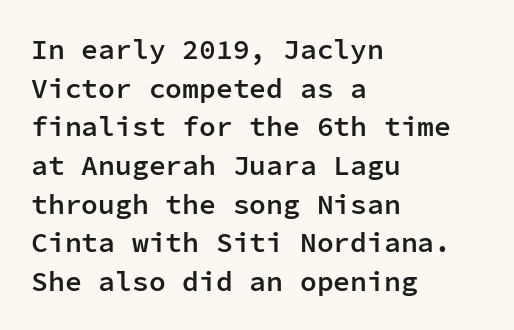
In terms of posture, this sample is upright. Leading: standard. Reading down the block, your eye returns to a fixed left position each line. Decoration check: the copy has no underline. Each word holds together tightly as a unit, with standard inter-letter gaps.
